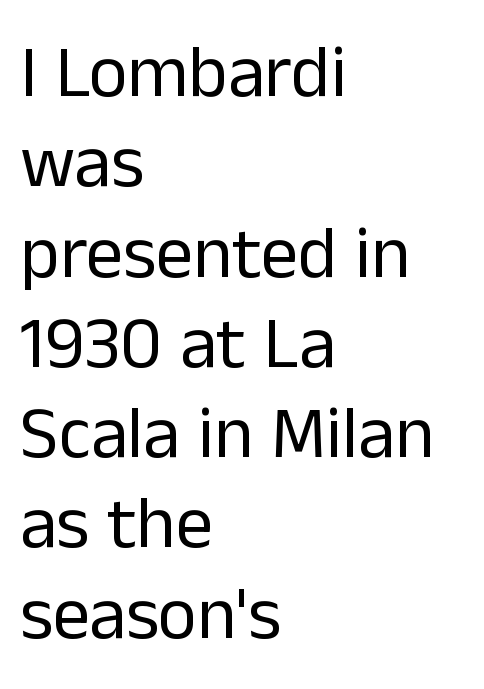
{"serif": "no", "italic": "no", "bold": "no", "weight": "regular", "width": "normal", "stroke_contrast": "low", "x_height": "medium", "monospaced": "no", "underline": "no", "align": "left", "line_spacing_ratio": 1.22, "letter_spacing": "normal", "letter_spacing_em": 0.0, "glyph_px": 74}
